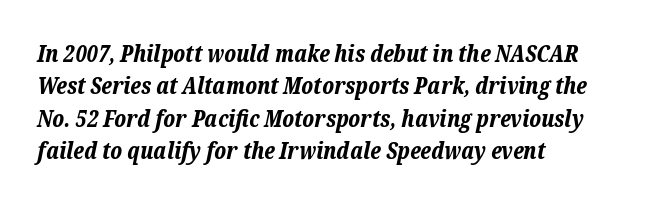
How are the letters spaced? Ordinarily, with no added tracking. Check under the words: just untouched page. Looking at the ascenders, they clearly lean. Plenty of ink on the page — the face is bold.
